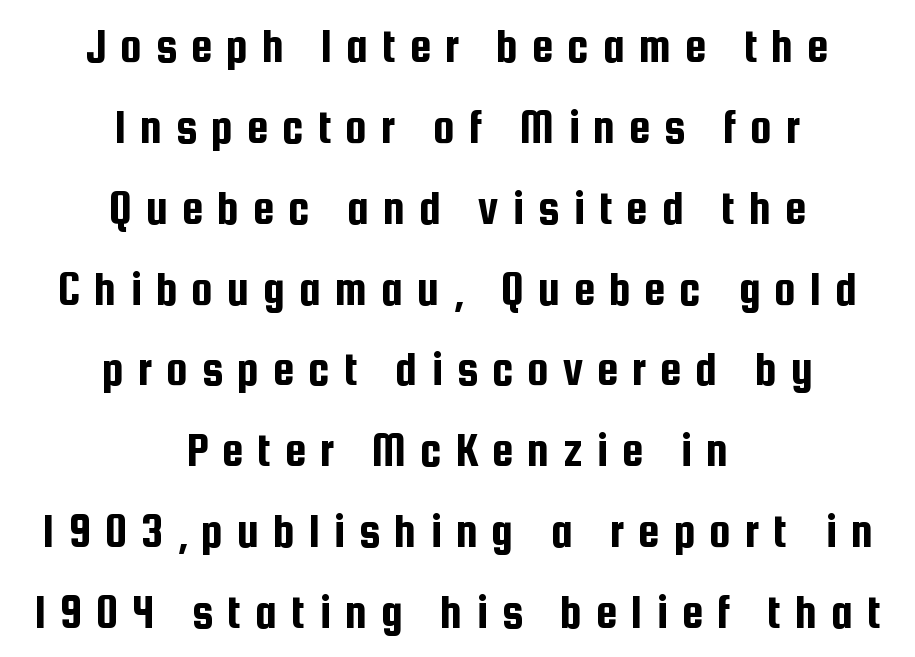
Q: Is the text italic (slanted)? A: No, it is upright.
Q: Is the typeface a serif or a sans-serif typeface? A: Sans-serif.
Q: Is the text underlined? A: No.
Q: How is the paragraph aligned? A: Centered.
Q: Is the spacing between letters normal or unusually wide? A: Unusually wide.
Q: Is the spacing between lines tight, normal or loose? A: Normal.
Q: Width (condensed, normal, or wide)? A: Condensed.
Q: Stroke contrast? A: Low.
Q: x-height? A: Medium.
Q: Monospaced? A: No.
